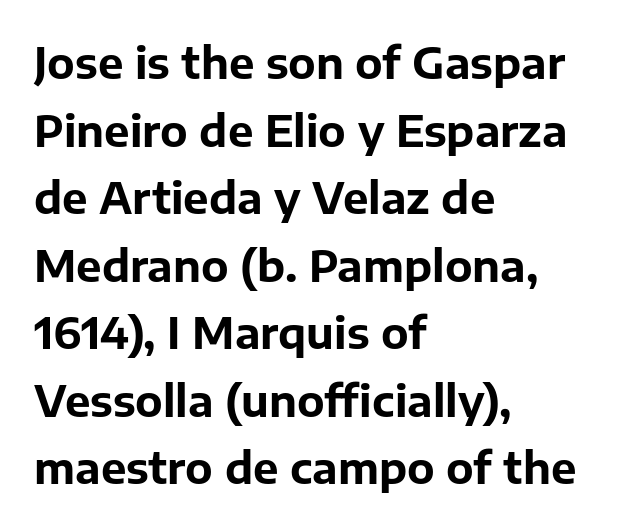
Q: Is the text bold? A: Yes.
Q: Is the text italic (slanted)? A: No, it is upright.
Q: Is the typeface a serif or a sans-serif typeface? A: Sans-serif.
Q: Is the text underlined? A: No.
Q: How is the paragraph aligned? A: Left-aligned.
Q: Is the spacing between letters normal or unusually wide? A: Normal.
Q: Is the spacing between lines tight, normal or loose? A: Normal.
Q: Width (condensed, normal, or wide)? A: Normal.
Q: Stroke contrast? A: Low.
Q: x-height? A: Medium.
Q: Monospaced? A: No.
